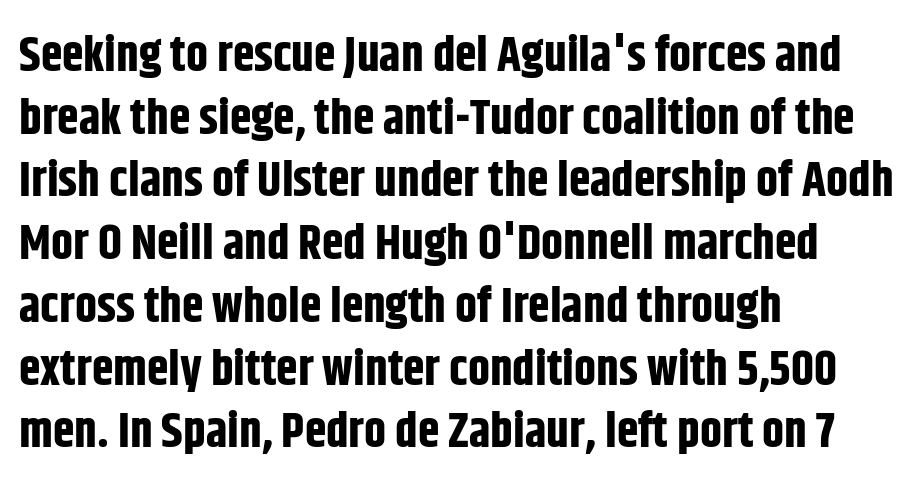
{"serif": "no", "italic": "no", "bold": "yes", "weight": "bold", "width": "condensed", "stroke_contrast": "low", "x_height": "large", "monospaced": "no", "underline": "no", "align": "left", "line_spacing": "normal", "line_spacing_ratio": 1.28, "letter_spacing": "normal", "letter_spacing_em": 0.0, "glyph_px": 49}
